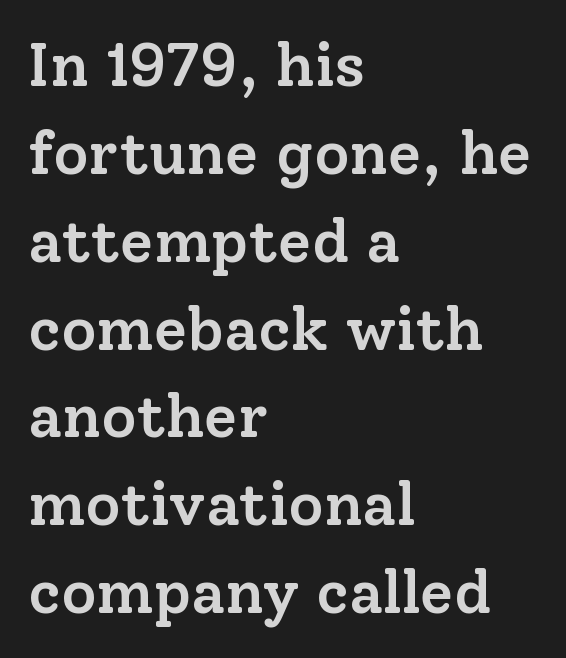
Q: Is the text bold? A: Semi-bold.
Q: Is the text italic (slanted)? A: No, it is upright.
Q: Is the typeface a serif or a sans-serif typeface? A: Serif.
Q: Is the text underlined? A: No.
Q: How is the paragraph aligned? A: Left-aligned.
Q: Is the spacing between letters normal or unusually wide? A: Normal.
Q: Is the spacing between lines tight, normal or loose? A: Normal.
Q: Width (condensed, normal, or wide)? A: Normal.
Q: Stroke contrast? A: Low.
Q: x-height? A: Medium.
Q: Monospaced? A: No.
